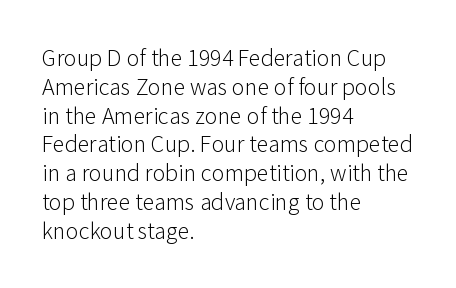
Horizontal alignment here is leftward, the default for most running prose. Is the stroke heavy? The answer is a plain regular-or-lighter. Posture: upright roman. The baseline area is clear. Between one letter and the next there's only the usual sliver of space.
